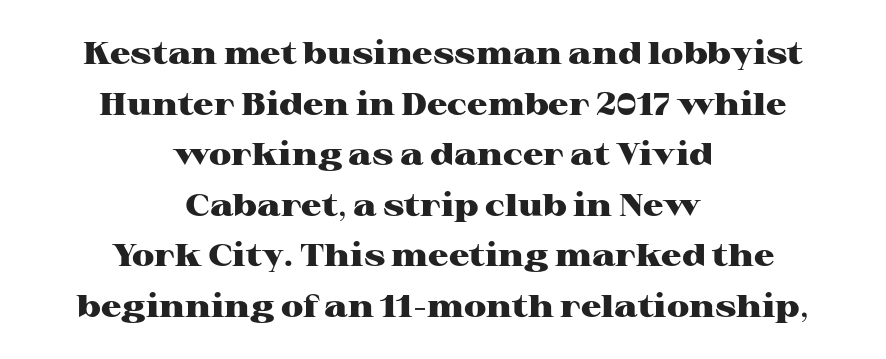
What stands out about the letter spacing? Nothing — it is the standard amount. No italicization has been applied; the sample stays upright. The lines in this sample share a center point and differ in where they start and stop. Normally led — the rows are evenly, conventionally spaced. The face used here has the dense, thick strokes of a bold.
